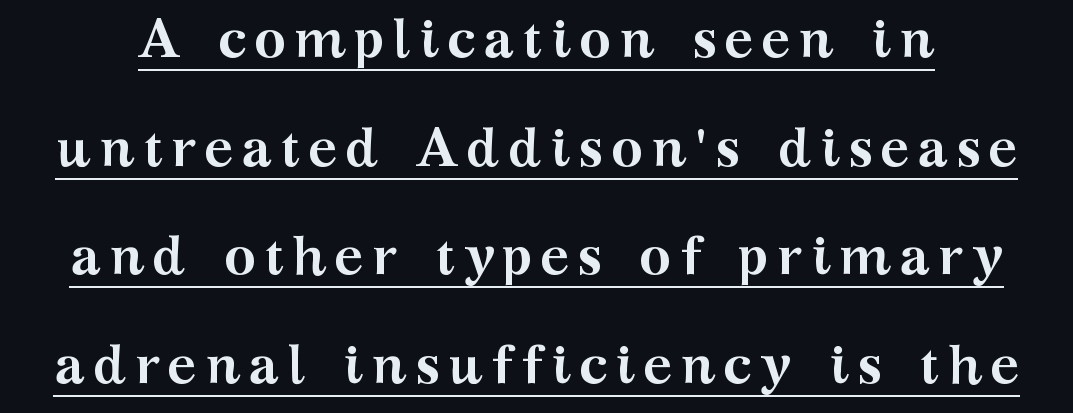
Rendered with straight, roman letterforms. The rendering uses natural spacing where letterforms have individual widths. The strokes are fattened all the way to bold. What's the leading like? Stretched, with rows far apart. A baseline rule has been typeset under these characters.
